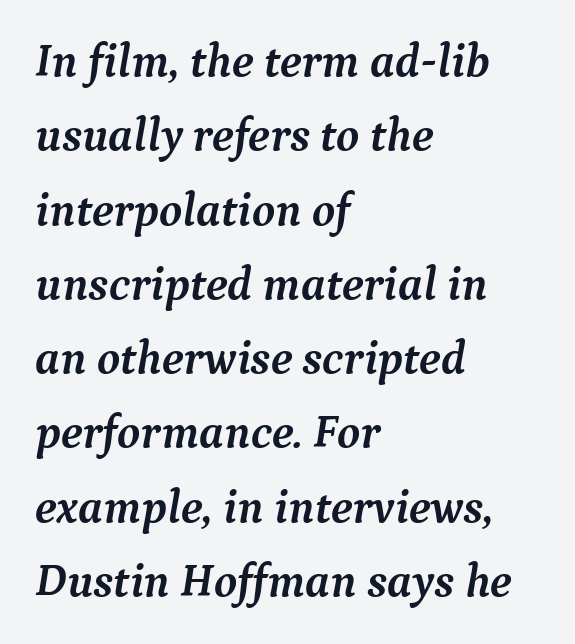
Q: Is the text bold? A: Yes.
Q: Is the text italic (slanted)? A: Yes, it leans right by about 9 degrees.
Q: Is the typeface a serif or a sans-serif typeface? A: Serif.
Q: Is the text underlined? A: No.
Q: How is the paragraph aligned? A: Left-aligned.
Q: Is the spacing between letters normal or unusually wide? A: Normal.
Q: Is the spacing between lines tight, normal or loose? A: Normal.
Q: Width (condensed, normal, or wide)? A: Normal.
Q: Stroke contrast? A: Medium.
Q: x-height? A: Medium.
Q: Monospaced? A: No.
